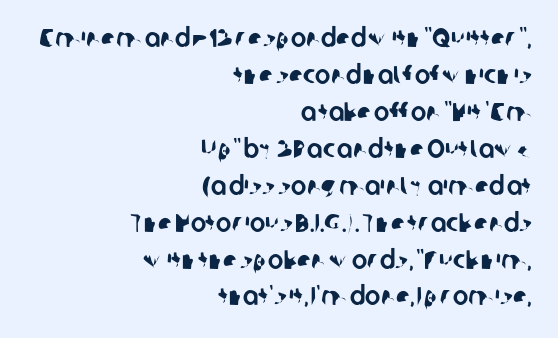
{"underline": "no", "align": "right", "line_spacing": "normal", "line_spacing_ratio": 1.42, "letter_spacing": "normal", "letter_spacing_em": 0.0, "glyph_px": 26}
